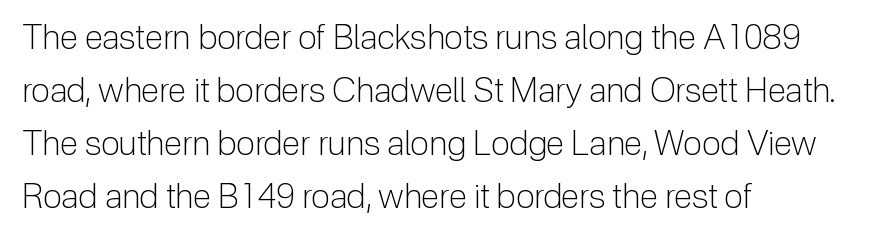
Q: Is the text bold? A: No.
Q: Is the text italic (slanted)? A: No, it is upright.
Q: Is the typeface a serif or a sans-serif typeface? A: Sans-serif.
Q: Is the text underlined? A: No.
Q: How is the paragraph aligned? A: Left-aligned.
Q: Is the spacing between letters normal or unusually wide? A: Normal.
Q: Is the spacing between lines tight, normal or loose? A: Normal.
Q: Width (condensed, normal, or wide)? A: Normal.
Q: Stroke contrast? A: Low.
Q: x-height? A: Medium.
Q: Monospaced? A: No.
